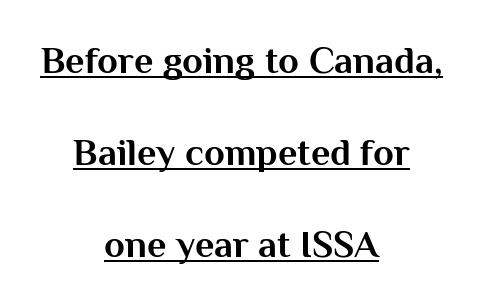
The image shows 38 px bold sans-serif type, upright; set centered, loose line spacing (2.42x), normal letter spacing, underlined; medium stroke contrast and a medium x-height.
